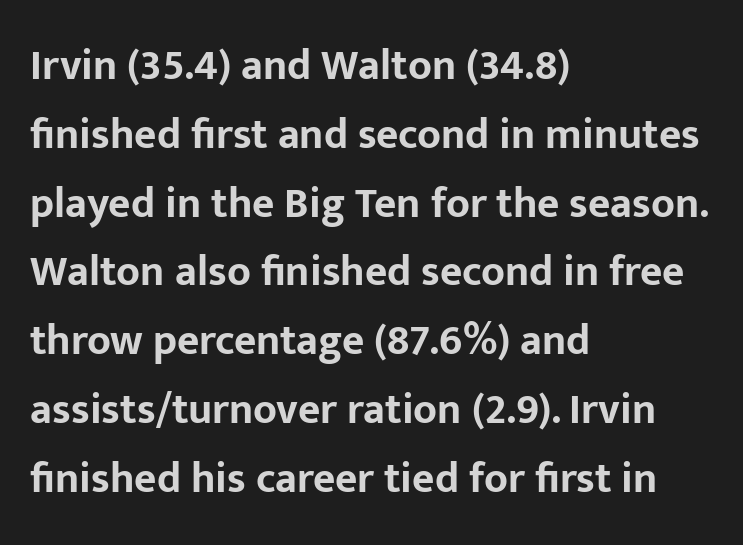
The image shows 43 px bold sans-serif type, upright; set left-aligned, normal line spacing (1.6x), normal letter spacing, not underlined; low stroke contrast and a medium x-height.
